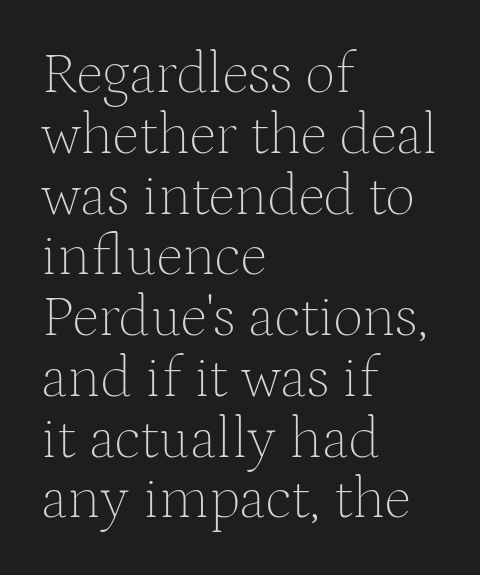
The image shows 59 px thin serif type, upright; set left-aligned, tight line spacing (1.03x), normal letter spacing, not underlined; medium stroke contrast and a medium x-height.
